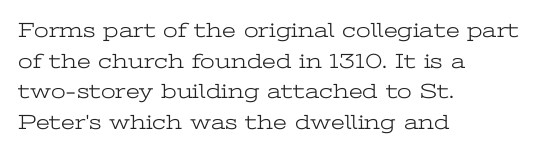
Q: Is the text bold? A: No.
Q: Is the text italic (slanted)? A: No, it is upright.
Q: Is the text underlined? A: No.
Q: How is the paragraph aligned? A: Left-aligned.
Q: Is the spacing between letters normal or unusually wide? A: Normal.
Q: Is the spacing between lines tight, normal or loose? A: Normal.
